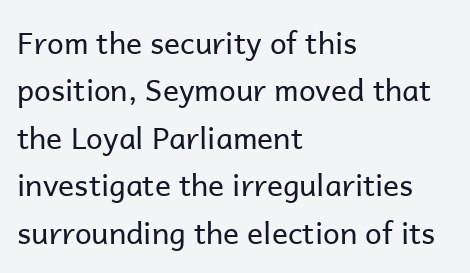
Q: Is the text bold? A: No.
Q: Is the text italic (slanted)? A: No, it is upright.
Q: Is the typeface a serif or a sans-serif typeface? A: Sans-serif.
Q: Is the text underlined? A: No.
Q: How is the paragraph aligned? A: Left-aligned.
Q: Is the spacing between letters normal or unusually wide? A: Normal.
Q: Is the spacing between lines tight, normal or loose? A: Normal.
Q: Width (condensed, normal, or wide)? A: Normal.
Q: Stroke contrast? A: Low.
Q: x-height? A: Medium.
Q: Monospaced? A: No.
